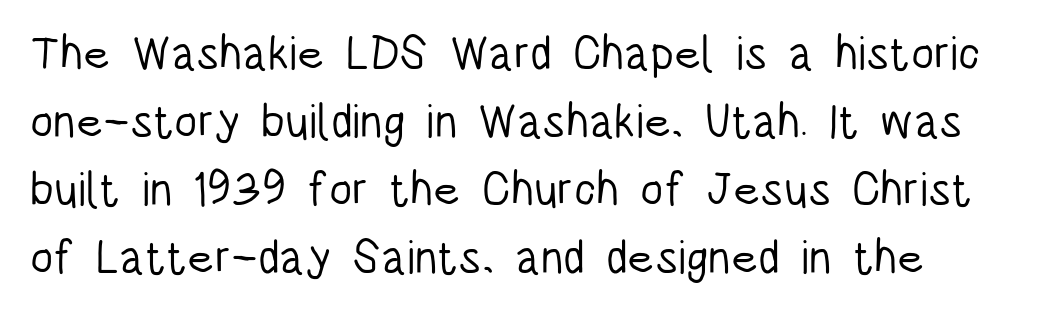
Q: Is the text bold? A: No.
Q: Is the text italic (slanted)? A: No, it is upright.
Q: Is the typeface a serif or a sans-serif typeface? A: Sans-serif.
Q: Is the text underlined? A: No.
Q: Is the spacing between letters normal or unusually wide? A: Normal.
Q: Is the spacing between lines tight, normal or loose? A: Normal.
Q: Width (condensed, normal, or wide)? A: Condensed.
Q: Stroke contrast? A: Low.
Q: x-height? A: Large.
Q: Monospaced? A: No.
